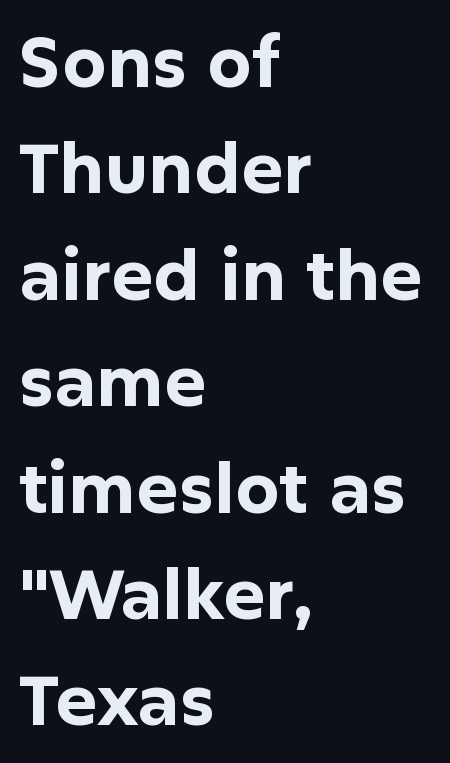
{"serif": "no", "italic": "no", "bold": "yes", "weight": "bold", "width": "normal", "stroke_contrast": "low", "x_height": "medium", "monospaced": "no", "underline": "no", "align": "left", "line_spacing": "normal", "line_spacing_ratio": 1.52, "letter_spacing": "normal", "letter_spacing_em": 0.0, "glyph_px": 70}
